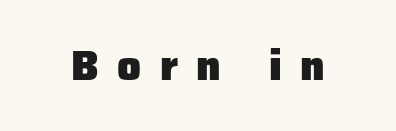
{"serif": "no", "italic": "no", "bold": "yes", "weight": "heavy", "width": "normal", "stroke_contrast": "low", "x_height": "medium", "monospaced": "no", "underline": "no", "letter_spacing": "wide", "letter_spacing_em": 0.44, "glyph_px": 42}
